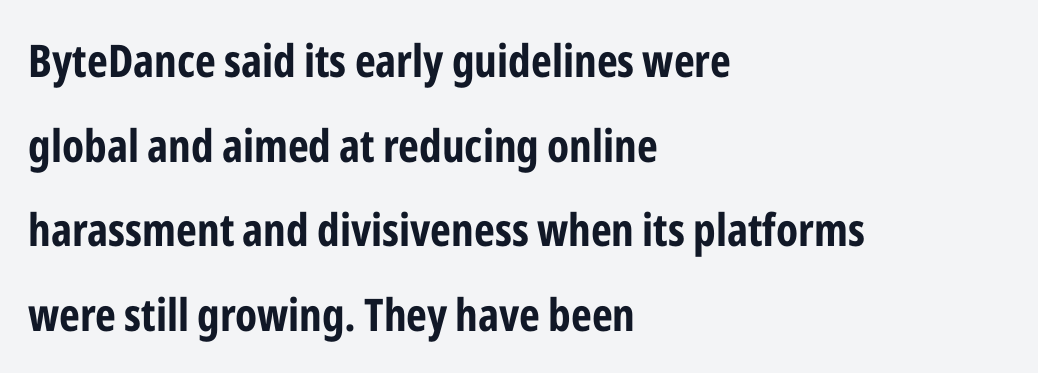
Q: Is the text bold? A: Yes.
Q: Is the text italic (slanted)? A: No, it is upright.
Q: Is the typeface a serif or a sans-serif typeface? A: Sans-serif.
Q: Is the text underlined? A: No.
Q: How is the paragraph aligned? A: Left-aligned.
Q: Is the spacing between letters normal or unusually wide? A: Normal.
Q: Width (condensed, normal, or wide)? A: Condensed.
Q: Stroke contrast? A: Low.
Q: x-height? A: Medium.
Q: Monospaced? A: No.
